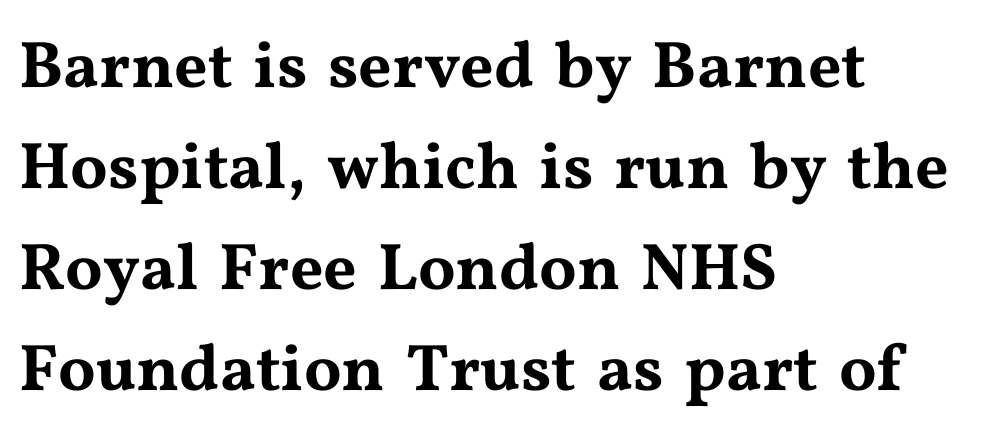
The image shows 66 px wide serif type, upright; set left-aligned, normal line spacing (1.53x), normal letter spacing, not underlined; medium stroke contrast and a medium x-height.
